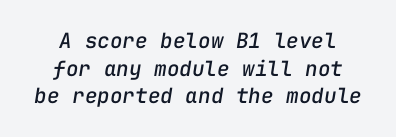
{"italic": "yes", "lean": "right", "slant_degrees": 9, "underline": "no", "align": "center", "line_spacing": "normal", "line_spacing_ratio": 1.31, "letter_spacing": "normal", "letter_spacing_em": 0.0, "glyph_px": 21}
